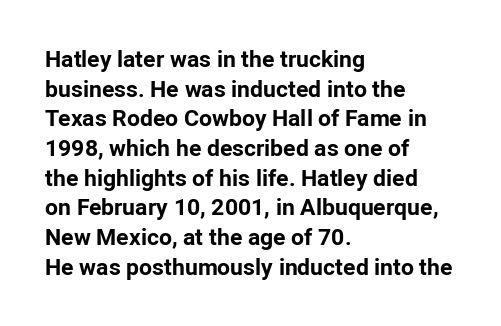
Q: Is the text bold? A: Yes.
Q: Is the text italic (slanted)? A: No, it is upright.
Q: Is the text underlined? A: No.
Q: How is the paragraph aligned? A: Left-aligned.
Q: Is the spacing between letters normal or unusually wide? A: Normal.
Q: Is the spacing between lines tight, normal or loose? A: Normal.
